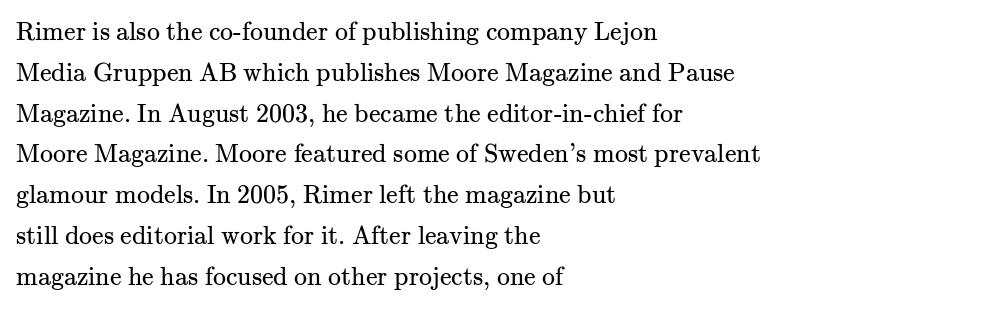
The image shows 26 px text type, upright; set left-aligned, normal line spacing (1.57x), normal letter spacing, not underlined.
